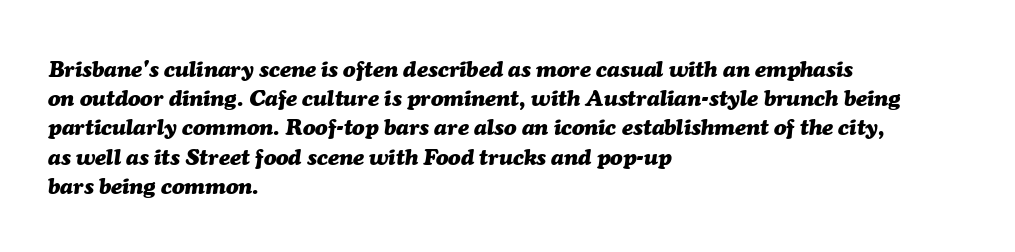
{"italic": "yes", "lean": "right", "slant_degrees": 7, "bold": "yes", "underline": "no", "align": "left", "line_spacing": "normal", "line_spacing_ratio": 1.27, "letter_spacing": "normal", "letter_spacing_em": 0.0, "glyph_px": 23}
